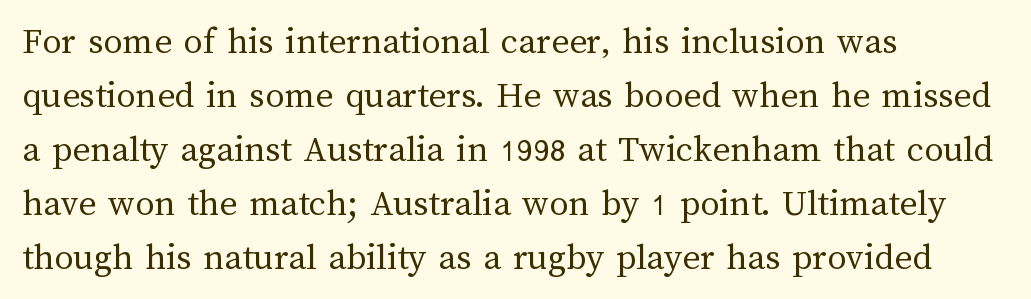
Q: Is the text bold? A: No.
Q: Is the text italic (slanted)? A: No, it is upright.
Q: Is the text underlined? A: No.
Q: How is the paragraph aligned? A: Left-aligned.
Q: Is the spacing between letters normal or unusually wide? A: Normal.
Q: Is the spacing between lines tight, normal or loose? A: Normal.
Q: Width (condensed, normal, or wide)? A: Normal.
Q: Stroke contrast? A: Medium.
Q: x-height? A: Medium.
Q: Monospaced? A: No.
